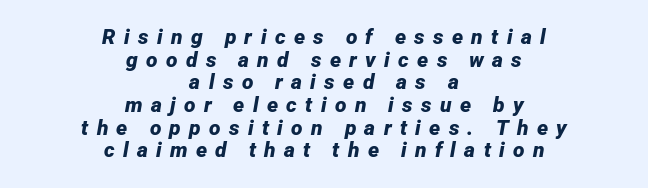
The image shows 21 px bold type, italic (leaning right); set centered, tight line spacing (1.08x), unusually wide letter spacing (+0.4 em), not underlined.
